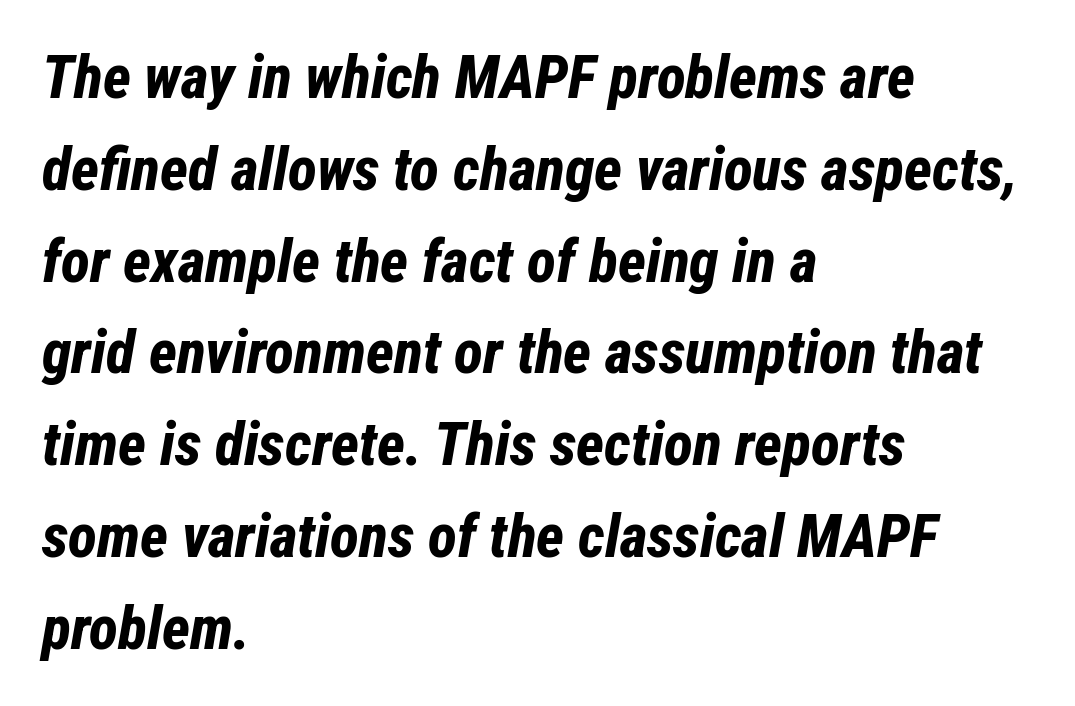
{"italic": "yes", "lean": "right", "slant_degrees": 12, "bold": "yes", "weight": "bold", "width": "condensed", "stroke_contrast": "low", "x_height": "medium", "monospaced": "no", "underline": "no", "align": "left", "line_spacing": "normal", "line_spacing_ratio": 1.53, "letter_spacing": "normal", "letter_spacing_em": 0.0, "glyph_px": 60}
